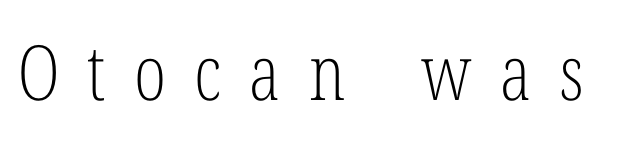
Posture: upright roman. The baseline area is clear. Each letter keeps its own natural width here, so spacing adapts to shape. Tracking value appears strongly positive — letters spread wide.
